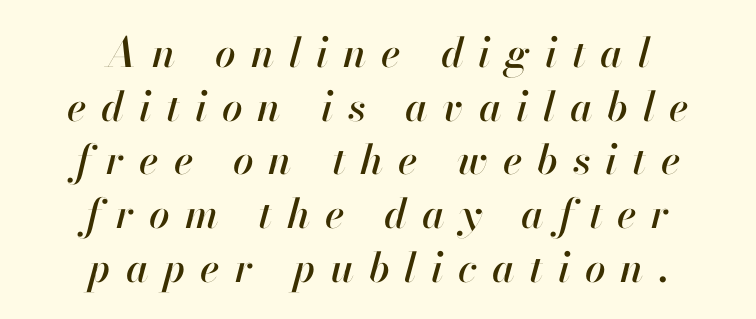
Q: Is the text italic (slanted)? A: Yes, it leans right by about 13 degrees.
Q: Is the text underlined? A: No.
Q: How is the paragraph aligned? A: Centered.
Q: Is the spacing between letters normal or unusually wide? A: Unusually wide.
Q: Is the spacing between lines tight, normal or loose? A: Normal.
Q: Width (condensed, normal, or wide)? A: Normal.
Q: Stroke contrast? A: High.
Q: x-height? A: Small.
Q: Monospaced? A: No.
